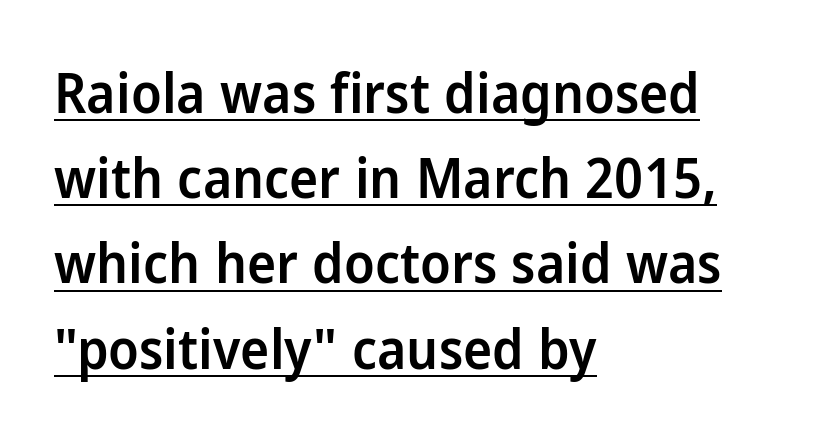
Q: Is the text bold? A: Semi-bold.
Q: Is the text italic (slanted)? A: No, it is upright.
Q: Is the typeface a serif or a sans-serif typeface? A: Sans-serif.
Q: Is the text underlined? A: Yes.
Q: How is the paragraph aligned? A: Left-aligned.
Q: Is the spacing between letters normal or unusually wide? A: Normal.
Q: Is the spacing between lines tight, normal or loose? A: Normal.
Q: Width (condensed, normal, or wide)? A: Normal.
Q: Stroke contrast? A: Low.
Q: x-height? A: Medium.
Q: Monospaced? A: No.
